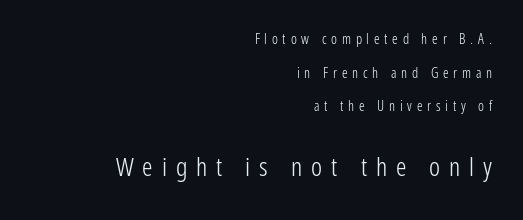
Each word looks stretched out because of the extra space between its letters. Vertical stems look standard width or narrower in stroke. Notice how the stems are strictly vertical — no italics here. Short and long lines alike share a common ending point at right. The string is rendered with underlining switched off.
